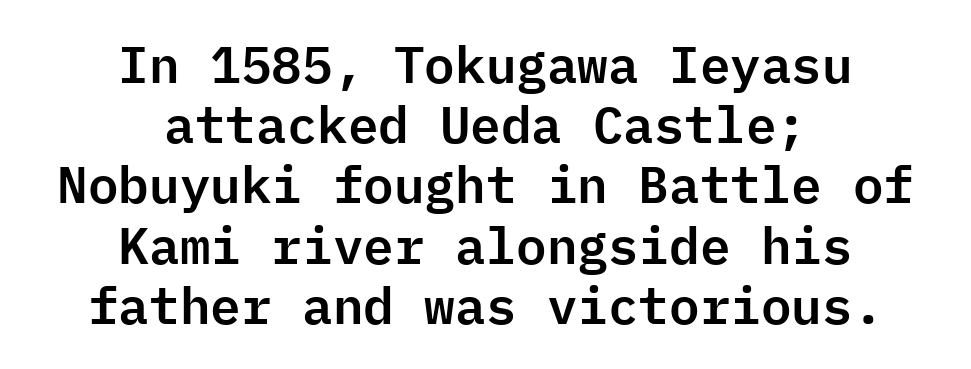
Q: Is the text italic (slanted)? A: No, it is upright.
Q: Is the typeface a serif or a sans-serif typeface? A: Sans-serif.
Q: Is the text underlined? A: No.
Q: How is the paragraph aligned? A: Centered.
Q: Is the spacing between letters normal or unusually wide? A: Normal.
Q: Width (condensed, normal, or wide)? A: Normal.
Q: Stroke contrast? A: Low.
Q: x-height? A: Medium.
Q: Monospaced? A: Yes.
